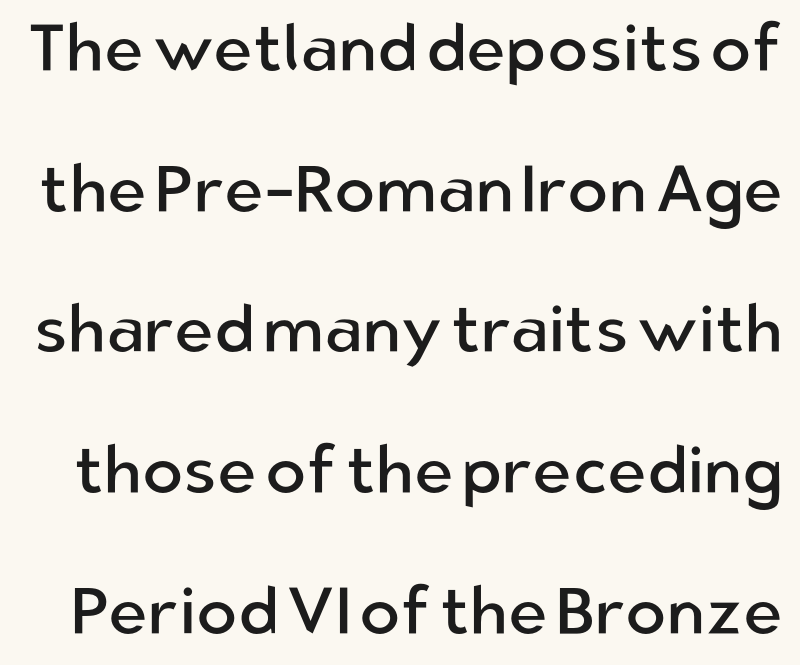
The image shows 67 px regular-weight sans-serif type, upright; set loose line spacing (2.1x), normal letter spacing, not underlined; low stroke contrast and a medium x-height.
